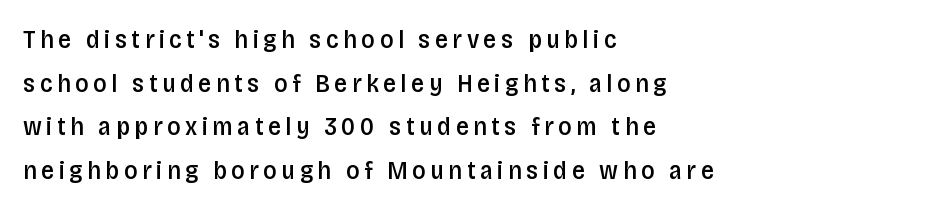
This is the in-between weight designers call semibold or demi. Left-aligned paragraph, ragged on the right. No italicization has been applied; the sample stays upright. Underline: absent. These lines sit exactly where default settings would place them.
